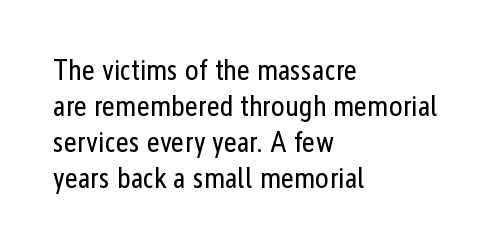
Q: Is the text bold? A: No.
Q: Is the text italic (slanted)? A: No, it is upright.
Q: Is the typeface a serif or a sans-serif typeface? A: Sans-serif.
Q: Is the text underlined? A: No.
Q: How is the paragraph aligned? A: Left-aligned.
Q: Is the spacing between letters normal or unusually wide? A: Normal.
Q: Width (condensed, normal, or wide)? A: Condensed.
Q: Stroke contrast? A: Low.
Q: x-height? A: Medium.
Q: Monospaced? A: No.
